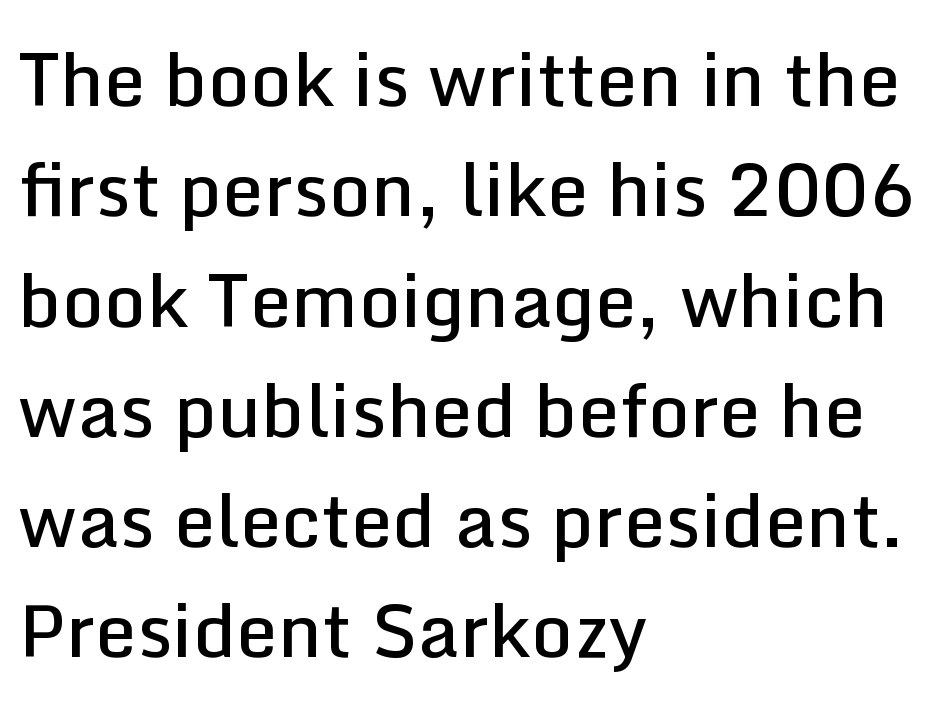
The image shows 74 px semibold sans-serif type, upright; set left-aligned, normal line spacing (1.49x), normal letter spacing, not underlined; low stroke contrast and a medium x-height.
